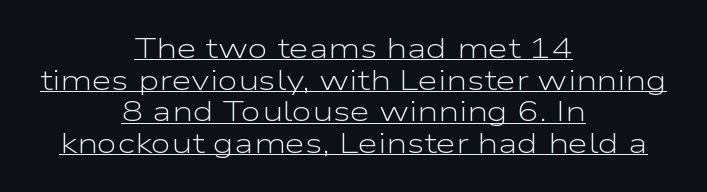
Q: Is the text bold? A: No.
Q: Is the text italic (slanted)? A: No, it is upright.
Q: Is the typeface a serif or a sans-serif typeface? A: Sans-serif.
Q: Is the text underlined? A: Yes.
Q: How is the paragraph aligned? A: Centered.
Q: Is the spacing between letters normal or unusually wide? A: Normal.
Q: Is the spacing between lines tight, normal or loose? A: Tight.
Q: Width (condensed, normal, or wide)? A: Wide.
Q: Stroke contrast? A: Low.
Q: x-height? A: Medium.
Q: Monospaced? A: No.
